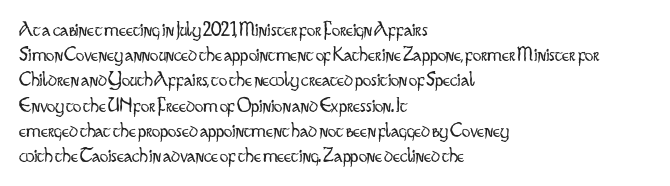
The image shows 21 px text type, upright; set left-aligned, line spacing 1.2x, normal letter spacing, not underlined.
